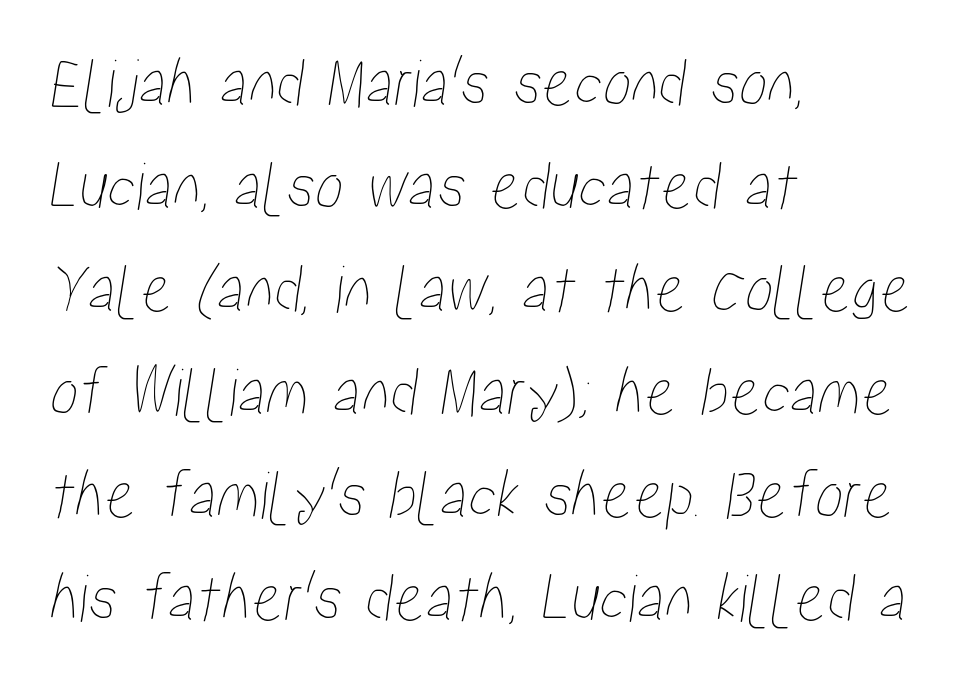
The rendering uses natural spacing where letterforms have individual widths. The gaps between neighbouring characters are ordinary and unremarkable. Compared with a centered layout, this one pins lines to the left instead. A typesetter would call this leading conventional body-copy spacing. Quick note: underline off.
